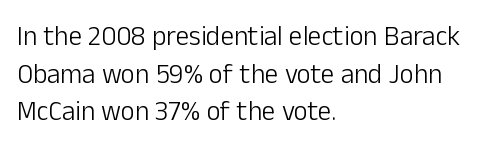
The image shows 27 px text type, upright; set left-aligned, normal line spacing (1.39x), normal letter spacing, not underlined.
